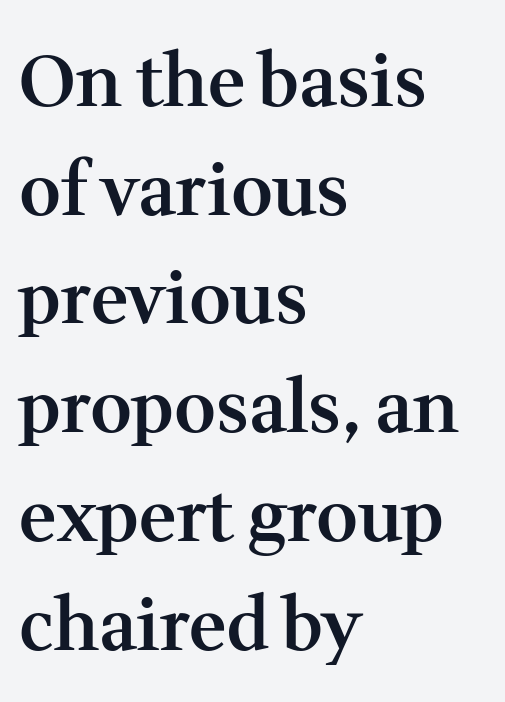
The image shows 72 px semibold serif type, upright; set left-aligned, normal line spacing (1.51x), normal letter spacing, not underlined; medium stroke contrast and a medium x-height.
